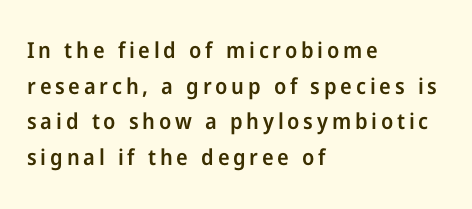
Vertically, the passage feels balanced, rows spaced as you'd expect. Nobody drew a line under any word here. The lines in this sample share a left origin and differ only in where they stop. This sample uses an upright cut, with every glyph sitting square on the baseline. Firm but not heavy-handed strokes: this text is semibold.
